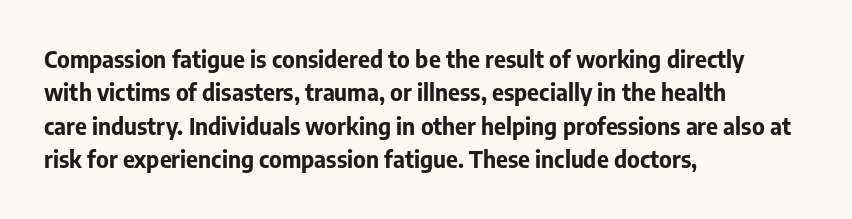
Q: Is the text bold? A: Yes.
Q: Is the text italic (slanted)? A: No, it is upright.
Q: Is the text underlined? A: No.
Q: How is the paragraph aligned? A: Left-aligned.
Q: Is the spacing between letters normal or unusually wide? A: Normal.
Q: Is the spacing between lines tight, normal or loose? A: Normal.
